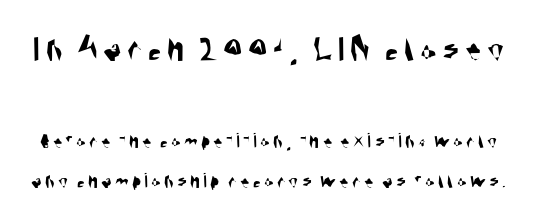
The image shows 38 px condensed sans-serif type; set line spacing 1.85x, not underlined; the first (top) block is 1.73x larger; medium stroke contrast and a large x-height.
